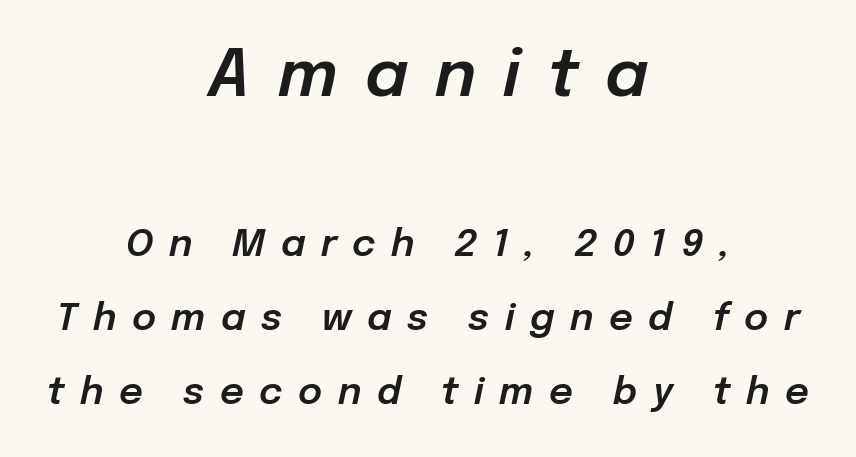
{"italic": "yes", "lean": "right", "slant_degrees": 12, "width": "normal", "stroke_contrast": "low", "x_height": "medium", "monospaced": "no", "underline": "no", "align": "center", "line_spacing": "loose", "line_spacing_ratio": 2.0, "letter_spacing": "wide", "letter_spacing_em": 0.42, "larger_block": "first", "size_ratio": 1.76, "glyph_px": 65}
